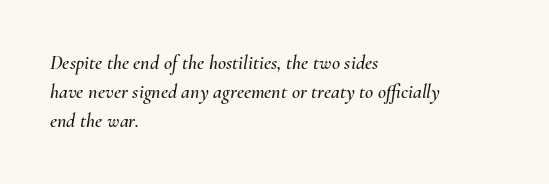
Q: Is the text italic (slanted)? A: Yes, it leans right by about 10 degrees.
Q: Is the text underlined? A: No.
Q: How is the paragraph aligned? A: Left-aligned.
Q: Is the spacing between letters normal or unusually wide? A: Normal.
Q: Is the spacing between lines tight, normal or loose? A: Normal.
